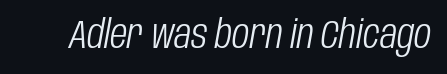
The image shows 40 px light, condensed type, italic (leaning right); set normal letter spacing, not underlined; low stroke contrast and a large x-height.
